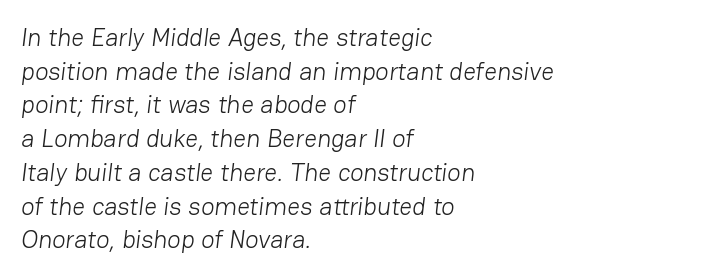
The image shows 25 px text type; set left-aligned, normal line spacing (1.35x), normal letter spacing, not underlined.
